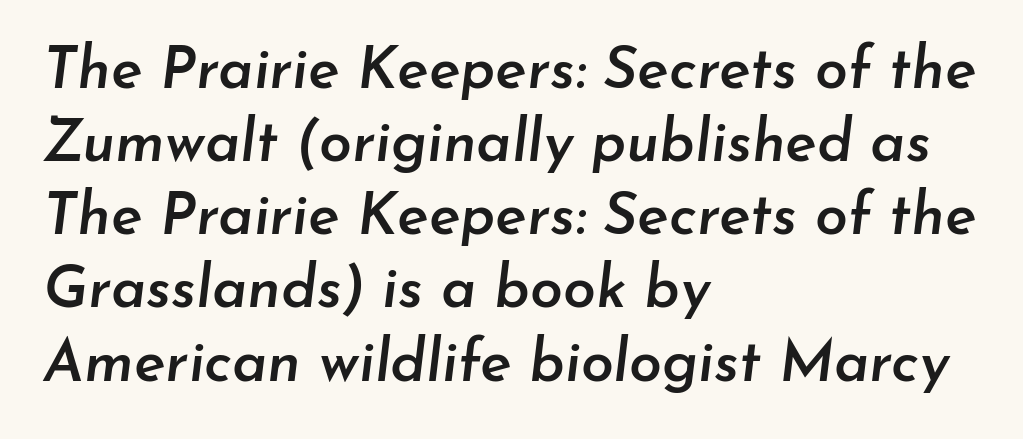
Q: Is the text bold? A: Semi-bold.
Q: Is the text italic (slanted)? A: Yes, it leans right by about 7 degrees.
Q: Is the text underlined? A: No.
Q: How is the paragraph aligned? A: Left-aligned.
Q: Is the spacing between letters normal or unusually wide? A: Normal.
Q: Width (condensed, normal, or wide)? A: Normal.
Q: Stroke contrast? A: Low.
Q: x-height? A: Small.
Q: Monospaced? A: No.
